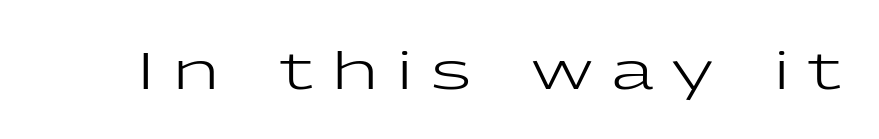
The image shows 52 px regular-weight, wide sans-serif type, upright; set unusually wide letter spacing (+0.36 em), not underlined; low stroke contrast and a medium x-height.
